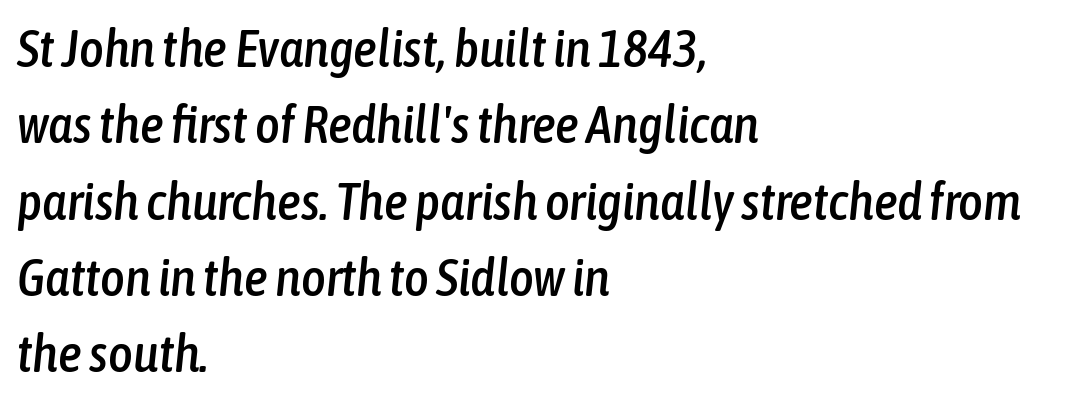
Q: Is the text italic (slanted)? A: Yes, it leans right by about 6 degrees.
Q: Is the text underlined? A: No.
Q: How is the paragraph aligned? A: Left-aligned.
Q: Is the spacing between letters normal or unusually wide? A: Normal.
Q: Is the spacing between lines tight, normal or loose? A: Normal.
Q: Width (condensed, normal, or wide)? A: Condensed.
Q: Stroke contrast? A: Low.
Q: x-height? A: Medium.
Q: Monospaced? A: No.
